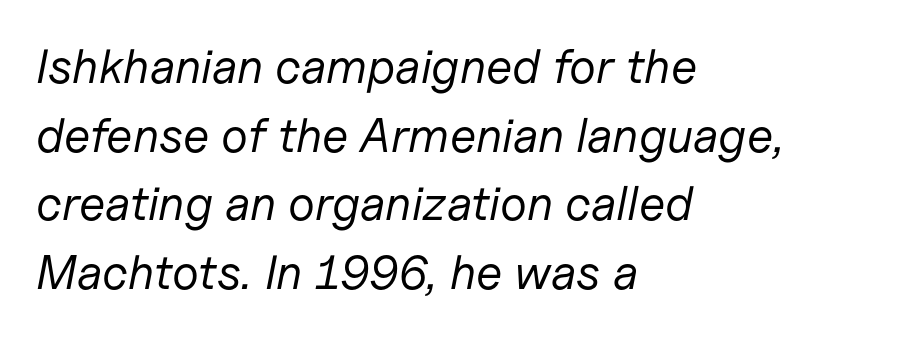
Q: Is the text bold? A: No.
Q: Is the text italic (slanted)? A: Yes, it leans right by about 11 degrees.
Q: Is the text underlined? A: No.
Q: How is the paragraph aligned? A: Left-aligned.
Q: Is the spacing between letters normal or unusually wide? A: Normal.
Q: Is the spacing between lines tight, normal or loose? A: Normal.
Q: Width (condensed, normal, or wide)? A: Normal.
Q: Stroke contrast? A: Low.
Q: x-height? A: Medium.
Q: Monospaced? A: No.
